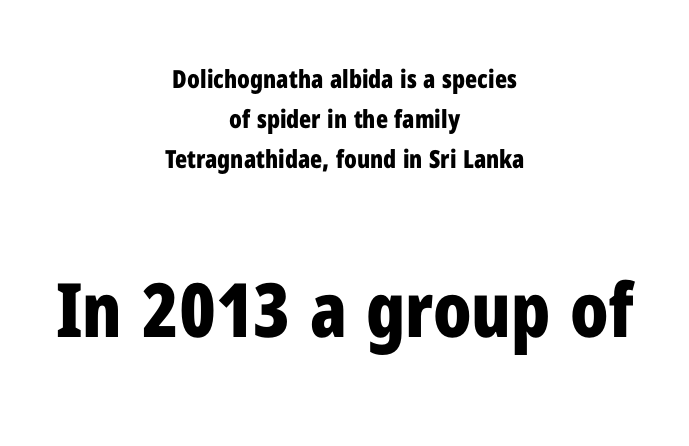
Q: Is the text bold? A: Yes.
Q: Is the text italic (slanted)? A: No, it is upright.
Q: Is the typeface a serif or a sans-serif typeface? A: Sans-serif.
Q: Is the text underlined? A: No.
Q: How is the paragraph aligned? A: Centered.
Q: Is the spacing between letters normal or unusually wide? A: Normal.
Q: Is the spacing between lines tight, normal or loose? A: Normal.
Q: Which block of text is set in a larger size, the first (top) or the second (bottom)? A: The second (bottom) one.
Q: Width (condensed, normal, or wide)? A: Condensed.
Q: Stroke contrast? A: Low.
Q: x-height? A: Medium.
Q: Monospaced? A: No.
